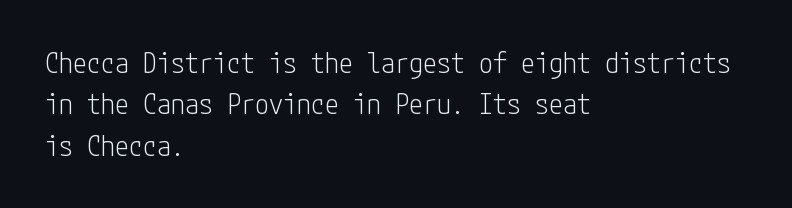
On a weight scale, this lands at 450 or below. The ragged edge is on the right, which tells us the setting is flush left. In terms of posture, this sample is upright. Notice how descenders clear the ascenders below comfortably — that's standard leading. Underline: absent.
